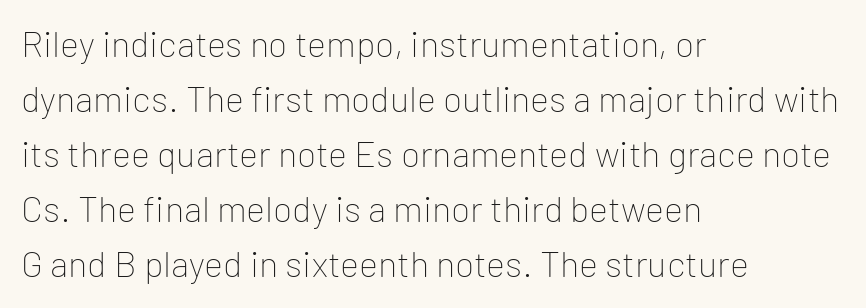
The image shows 36 px thin sans-serif type, upright; set left-aligned, normal line spacing (1.53x), normal letter spacing, not underlined; low stroke contrast and a medium x-height.
